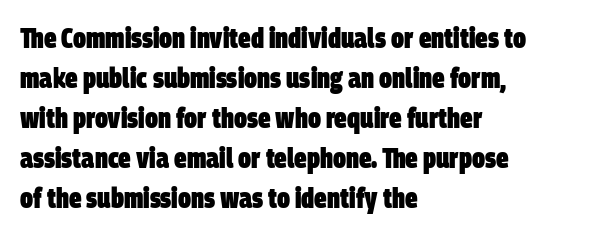
{"serif": "no", "bold": "yes", "weight": "heavy", "width": "condensed", "stroke_contrast": "low", "x_height": "large", "monospaced": "no", "underline": "no", "align": "left", "line_spacing": "normal", "line_spacing_ratio": 1.43, "letter_spacing": "normal", "letter_spacing_em": 0.0, "glyph_px": 28}
